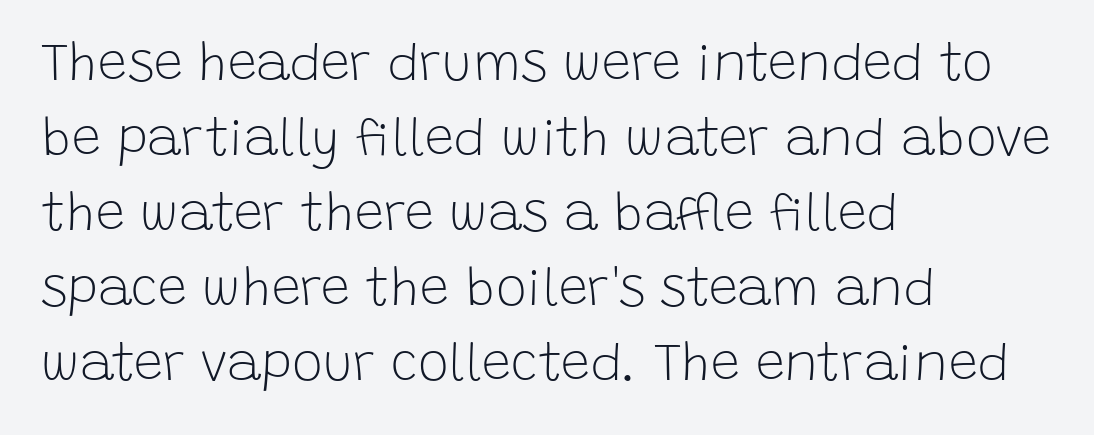
{"serif": "no", "italic": "no", "bold": "no", "weight": "light", "width": "normal", "stroke_contrast": "low", "x_height": "large", "monospaced": "no", "underline": "no", "align": "left", "line_spacing": "normal", "line_spacing_ratio": 1.44, "letter_spacing": "normal", "letter_spacing_em": 0.0, "glyph_px": 52}
